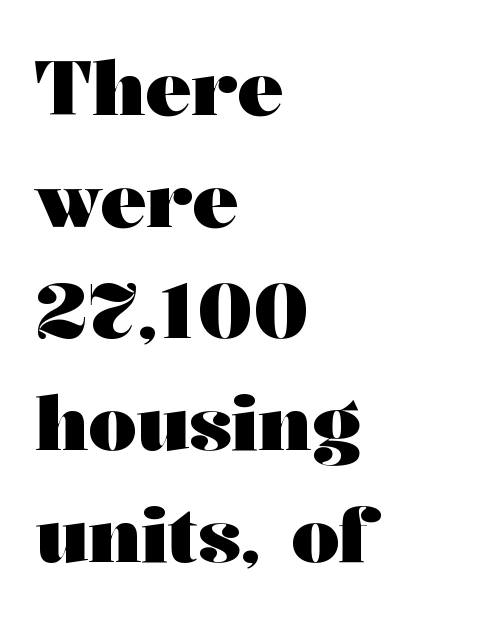
Q: Is the text bold? A: Yes.
Q: Is the text italic (slanted)? A: No, it is upright.
Q: Is the typeface a serif or a sans-serif typeface? A: Serif.
Q: Is the text underlined? A: No.
Q: How is the paragraph aligned? A: Left-aligned.
Q: Is the spacing between letters normal or unusually wide? A: Normal.
Q: Is the spacing between lines tight, normal or loose? A: Normal.
Q: Width (condensed, normal, or wide)? A: Wide.
Q: Stroke contrast? A: Medium.
Q: x-height? A: Medium.
Q: Monospaced? A: No.
